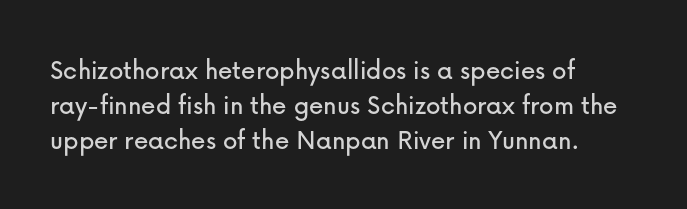
{"serif": "no", "italic": "no", "width": "normal", "stroke_contrast": "low", "x_height": "medium", "monospaced": "no", "underline": "no", "align": "left", "line_spacing_ratio": 1.2, "letter_spacing": "normal", "letter_spacing_em": 0.0, "glyph_px": 29}
